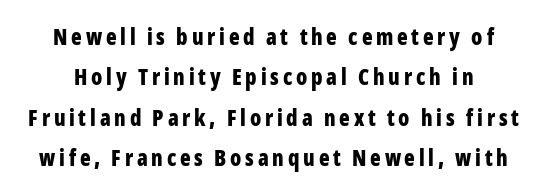
Q: Is the text bold? A: Yes.
Q: Is the text italic (slanted)? A: No, it is upright.
Q: Is the text underlined? A: No.
